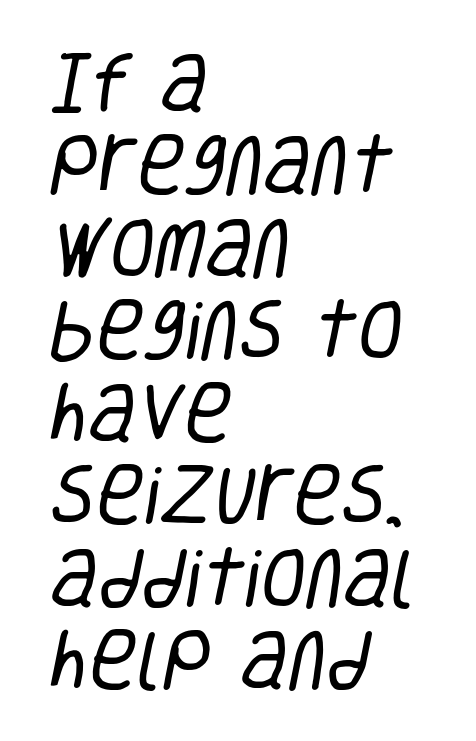
The image shows 66 px regular-weight, condensed sans-serif type; set left-aligned, normal line spacing (1.25x), normal letter spacing, not underlined; low stroke contrast and a large x-height.
